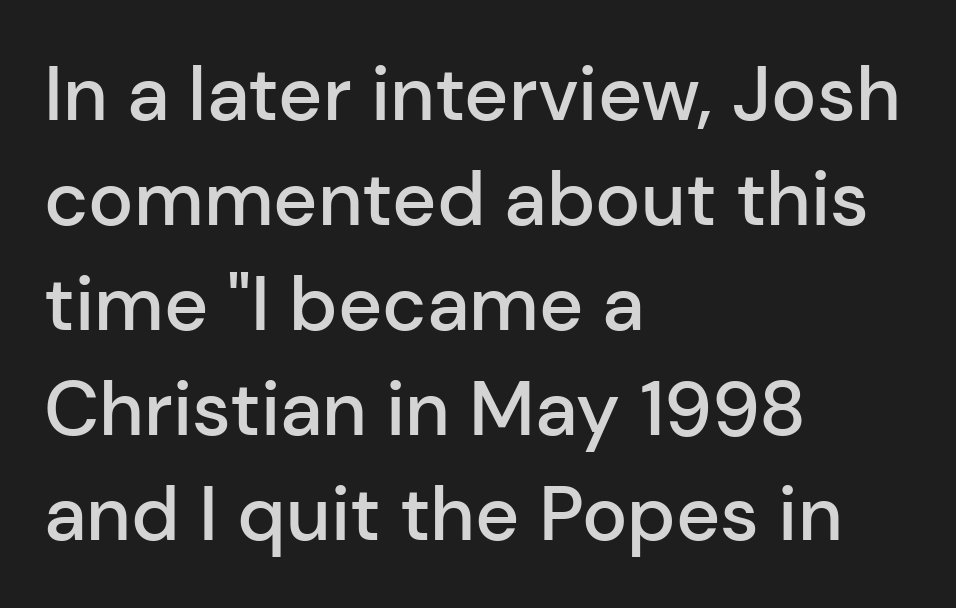
{"serif": "no", "italic": "no", "bold": "semi", "weight": "semibold", "width": "normal", "stroke_contrast": "low", "x_height": "medium", "monospaced": "no", "underline": "no", "align": "left", "line_spacing": "normal", "line_spacing_ratio": 1.38, "letter_spacing": "normal", "letter_spacing_em": 0.0, "glyph_px": 76}
